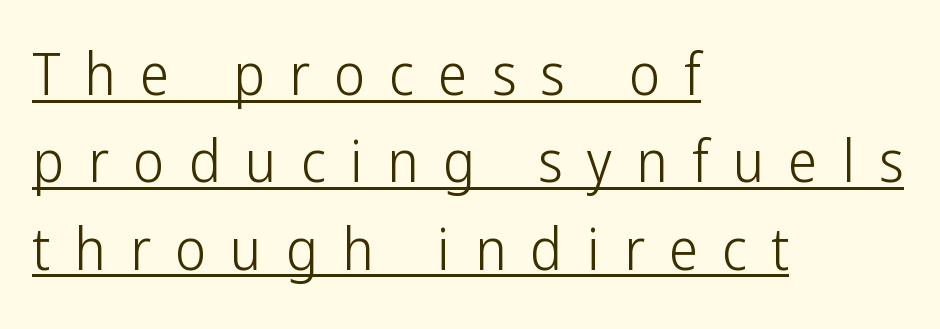
Caption: multi-line text, flush left, ragged right. These lines sit exactly where default settings would place them. No extra ink here — the face is not bold. How are the letters spaced? Widely, with obvious added tracking.
